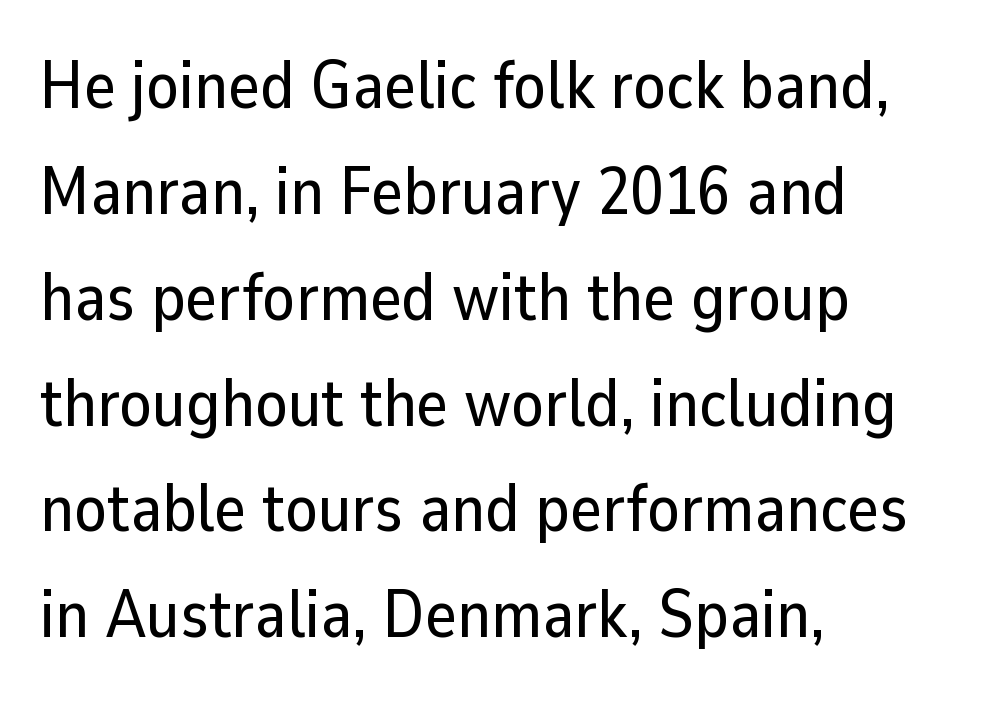
{"serif": "no", "italic": "no", "width": "normal", "stroke_contrast": "low", "x_height": "medium", "monospaced": "no", "underline": "no", "align": "left", "line_spacing": "normal", "line_spacing_ratio": 1.58, "letter_spacing": "normal", "letter_spacing_em": 0.0, "glyph_px": 67}
